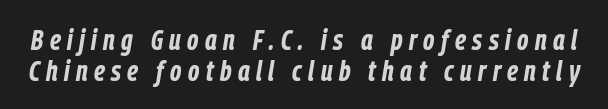
{"italic": "yes", "lean": "right", "slant_degrees": 9, "bold": "yes", "weight": "bold", "width": "condensed", "stroke_contrast": "low", "x_height": "medium", "monospaced": "no", "underline": "no", "line_spacing": "tight", "line_spacing_ratio": 1.06, "letter_spacing": "wide", "letter_spacing_em": 0.22, "glyph_px": 29}
